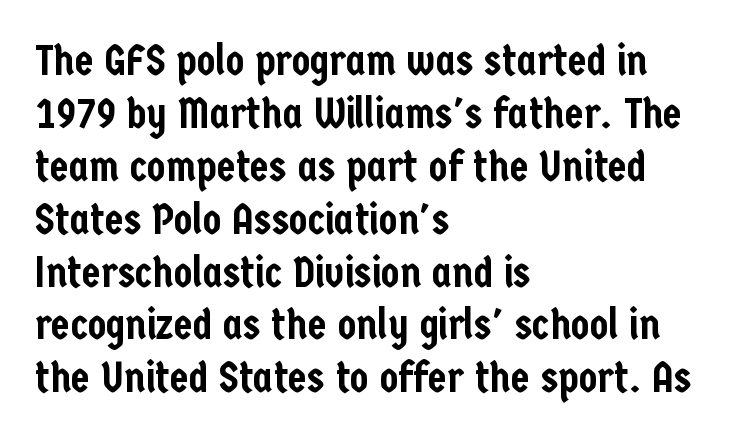
This rendering uses left alignment, leaving the right contour irregular. This is sans-serif lettering, the kind often seen on screens and signage. Bare-footed words on every line. You could not count columns in this text — the font is proportionally spaced. There is no visible air inserted between adjacent glyphs.
